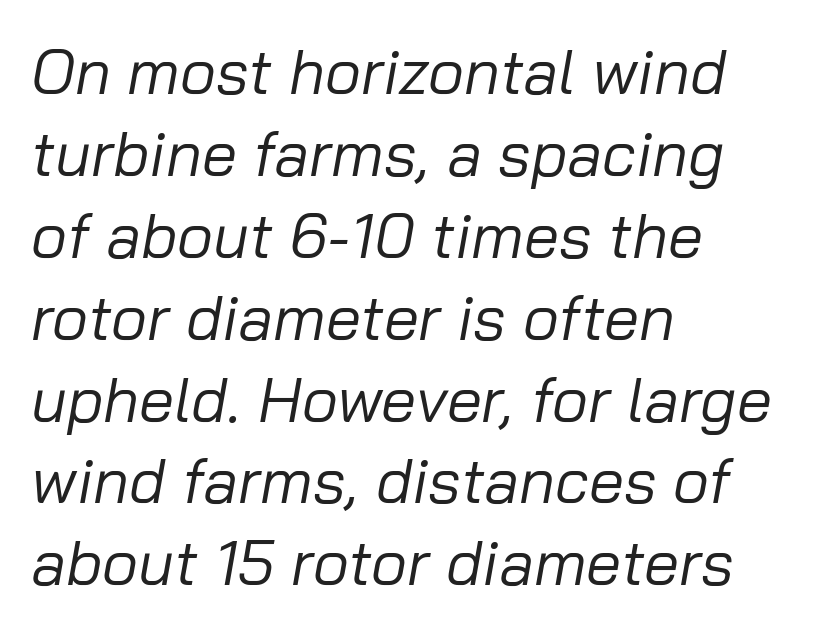
It's the slanting kind of type. Teacher's note: observe the even left margin — that is flush-left alignment. A typesetter would call this proportional, since set widths differ per character. The gap between lines stays unmarked. Short note: letters normally spaced. Baseline-to-baseline distance is the conventional proportion of letter height.
